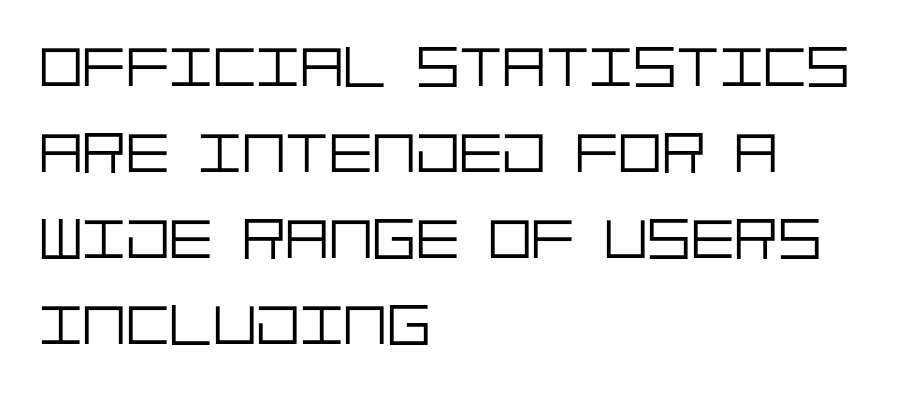
The image shows 58 px light sans-serif type, upright; set left-aligned, normal line spacing (1.48x), normal letter spacing, not underlined; low stroke contrast and a large x-height.
